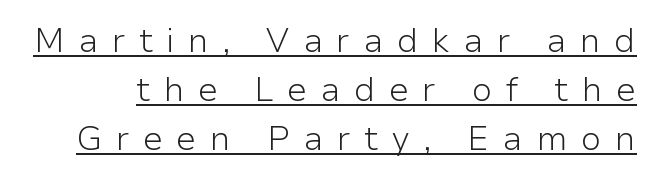
The image shows 34 px light sans-serif type, upright; set normal line spacing (1.44x), unusually wide letter spacing (+0.39 em), underlined; low stroke contrast and a medium x-height.
